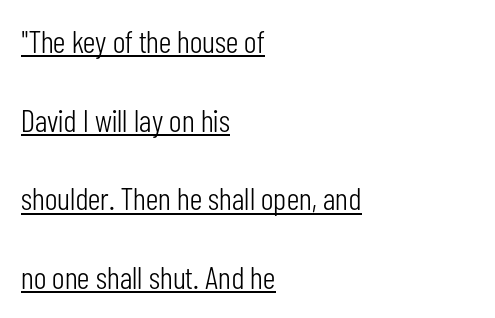
Q: Is the text bold? A: No.
Q: Is the text italic (slanted)? A: No, it is upright.
Q: Is the typeface a serif or a sans-serif typeface? A: Sans-serif.
Q: Is the text underlined? A: Yes.
Q: How is the paragraph aligned? A: Left-aligned.
Q: Is the spacing between letters normal or unusually wide? A: Normal.
Q: Is the spacing between lines tight, normal or loose? A: Loose.
Q: Width (condensed, normal, or wide)? A: Condensed.
Q: Stroke contrast? A: Low.
Q: x-height? A: Medium.
Q: Monospaced? A: No.
